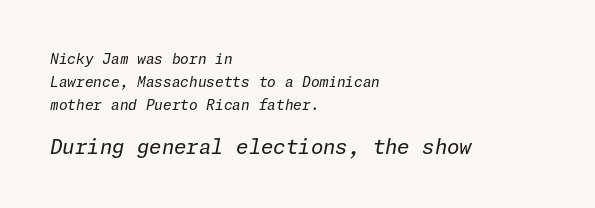
Q: Is the text bold? A: No.
Q: Is the text italic (slanted)? A: Yes, it leans right by about 11 degrees.
Q: Is the text underlined? A: No.
Q: How is the paragraph aligned? A: Left-aligned.
Q: Is the spacing between letters normal or unusually wide? A: Normal.
Q: Is the spacing between lines tight, normal or loose? A: Normal.
Q: Which block of text is set in a larger size, the first (top) or the second (bottom)? A: The second (bottom) one.
